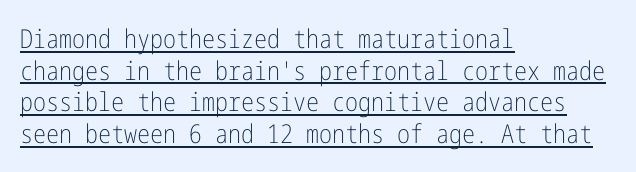
Q: Is the text bold? A: No.
Q: Is the text italic (slanted)? A: No, it is upright.
Q: Is the text underlined? A: Yes.
Q: How is the paragraph aligned? A: Left-aligned.
Q: Is the spacing between letters normal or unusually wide? A: Normal.
